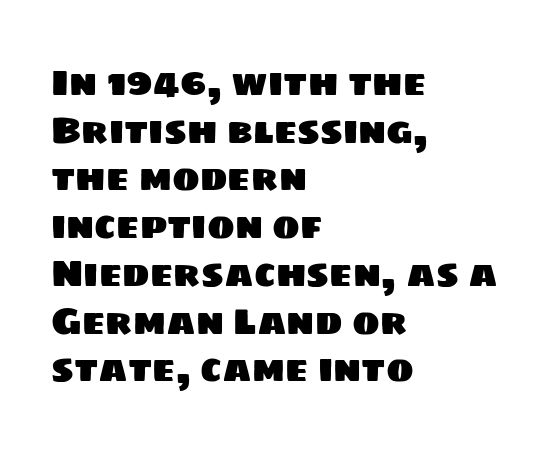
{"serif": "no", "width": "normal", "stroke_contrast": "low", "x_height": "large", "monospaced": "no", "underline": "no", "align": "left", "line_spacing": "normal", "line_spacing_ratio": 1.29, "letter_spacing": "normal", "letter_spacing_em": 0.0, "glyph_px": 37}
